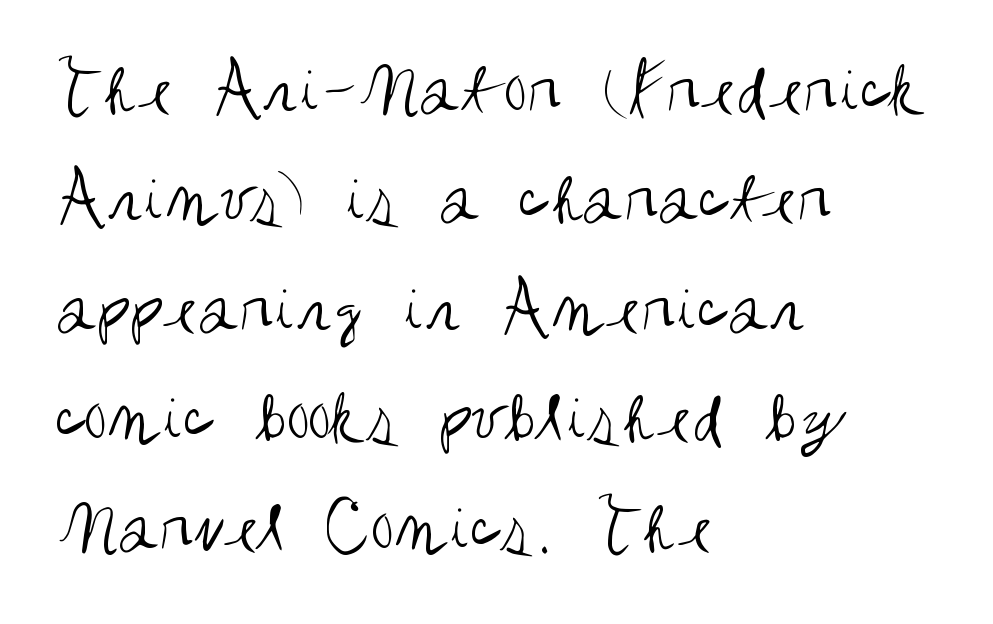
The image shows 76 px regular-weight, condensed sans-serif type; set left-aligned, normal line spacing (1.44x), normal letter spacing, not underlined; medium stroke contrast and a large x-height.
